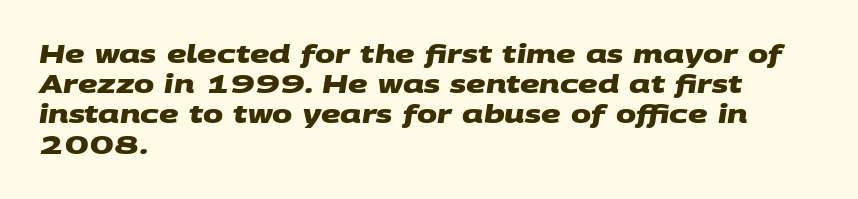
A dark, heavy texture on the line: the type is bold. Compared with typical paragraphs, the rows here are spaced about the same. Visually the block forms a straight wall on the left and a jagged coastline on the right. Descenders hang freely into open space. These lines keep a tight, regular rhythm from letter to letter.
